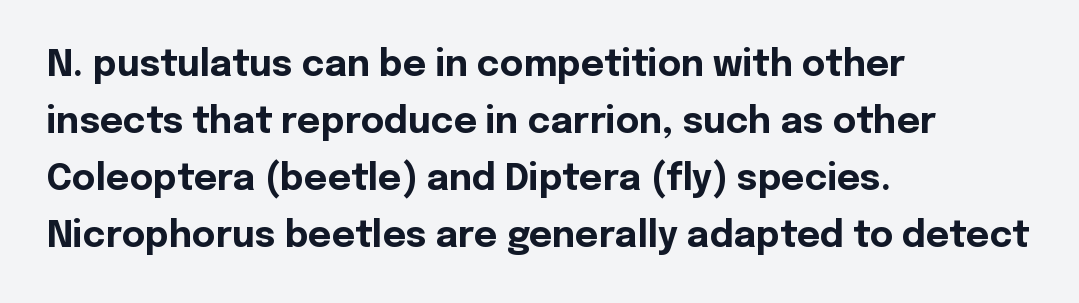
{"serif": "no", "italic": "no", "bold": "yes", "weight": "bold", "width": "normal", "x_height": "medium", "monospaced": "no", "underline": "no", "align": "left", "line_spacing": "normal", "line_spacing_ratio": 1.58, "letter_spacing": "normal", "letter_spacing_em": 0.0, "glyph_px": 36}
